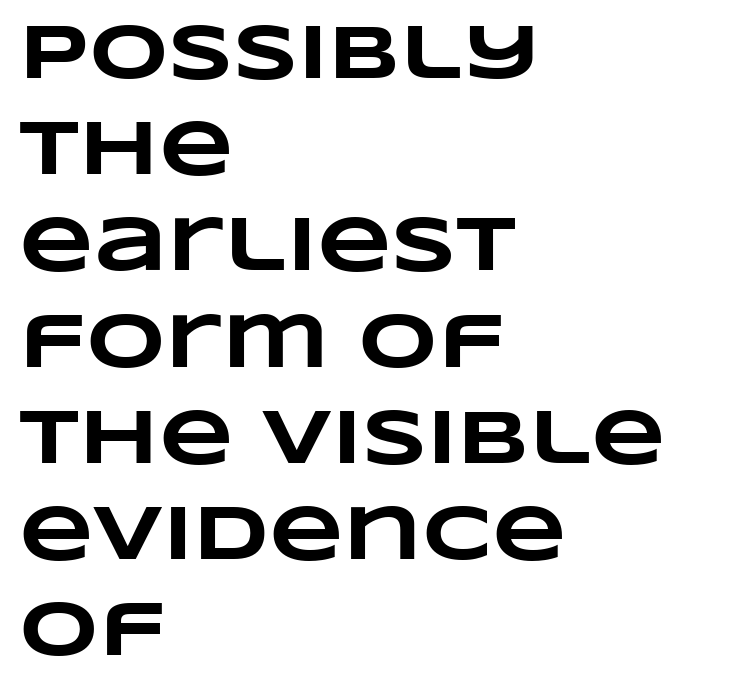
The image shows 77 px heavy, wide type; set left-aligned, normal line spacing (1.25x), normal letter spacing, not underlined; low stroke contrast and a large x-height.
